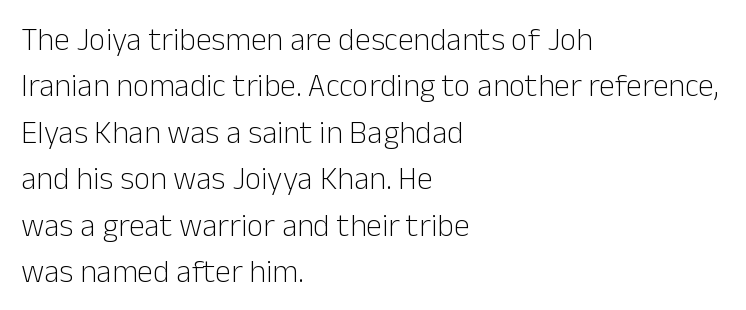
The image shows 32 px light sans-serif type, upright; set left-aligned, normal line spacing (1.45x), normal letter spacing, not underlined; low stroke contrast and a medium x-height.
